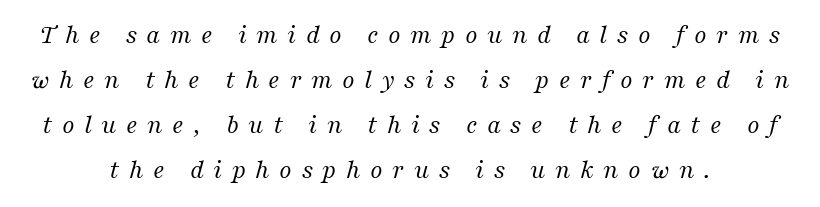
Q: Is the text bold? A: No.
Q: Is the text italic (slanted)? A: Yes, it leans right by about 16 degrees.
Q: Is the text underlined? A: No.
Q: How is the paragraph aligned? A: Centered.
Q: Is the spacing between letters normal or unusually wide? A: Unusually wide.
Q: Is the spacing between lines tight, normal or loose? A: Normal.
